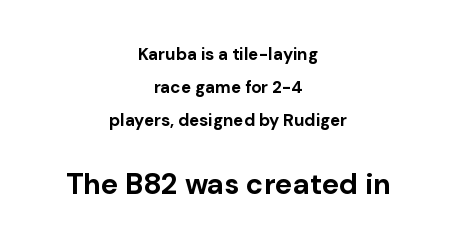
The image shows 29 px bold sans-serif type, upright; set centered, loose line spacing (1.93x), normal letter spacing, not underlined; the second (bottom) block is 1.71x larger; low stroke contrast and a medium x-height.
